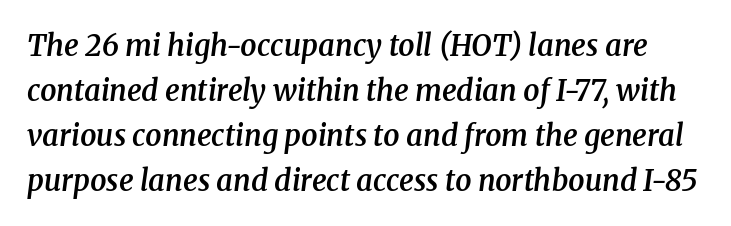
Q: Is the text bold? A: Semi-bold.
Q: Is the text italic (slanted)? A: Yes, it leans right by about 8 degrees.
Q: Is the typeface a serif or a sans-serif typeface? A: Serif.
Q: Is the text underlined? A: No.
Q: Is the spacing between letters normal or unusually wide? A: Normal.
Q: Is the spacing between lines tight, normal or loose? A: Normal.
Q: Width (condensed, normal, or wide)? A: Normal.
Q: Stroke contrast? A: Medium.
Q: x-height? A: Medium.
Q: Monospaced? A: No.
